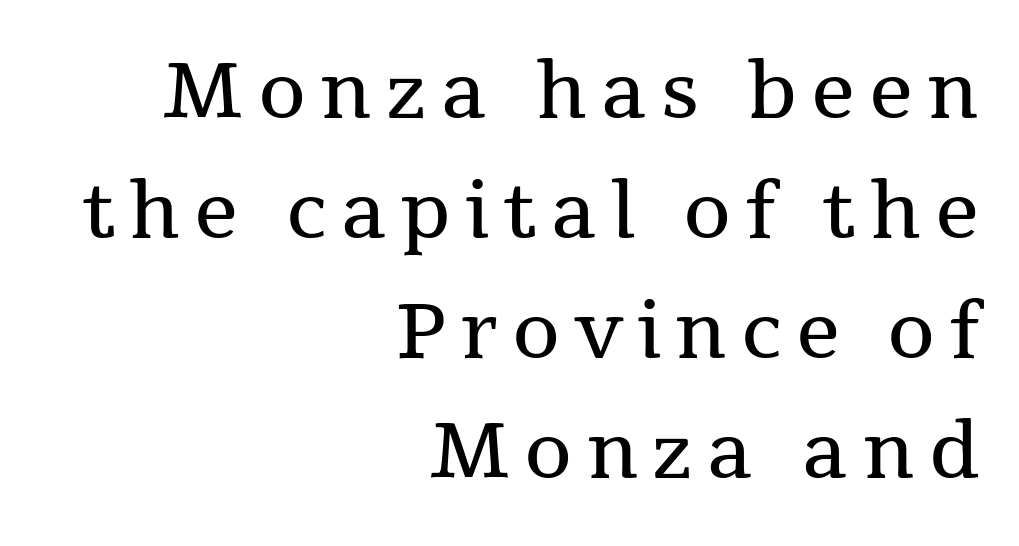
Q: Is the text bold? A: No.
Q: Is the text italic (slanted)? A: No, it is upright.
Q: Is the typeface a serif or a sans-serif typeface? A: Serif.
Q: Is the text underlined? A: No.
Q: How is the paragraph aligned? A: Right-aligned.
Q: Is the spacing between lines tight, normal or loose? A: Normal.
Q: Width (condensed, normal, or wide)? A: Normal.
Q: Stroke contrast? A: Medium.
Q: x-height? A: Medium.
Q: Monospaced? A: No.
